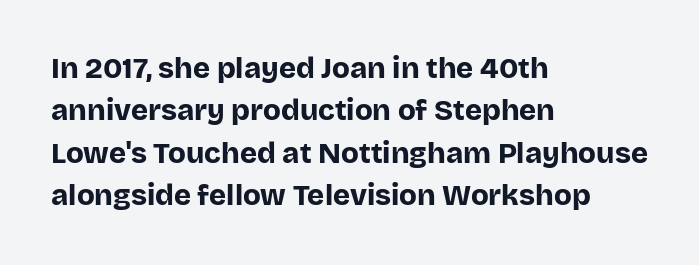
Q: Is the text bold? A: Yes.
Q: Is the text italic (slanted)? A: No, it is upright.
Q: Is the typeface a serif or a sans-serif typeface? A: Sans-serif.
Q: Is the text underlined? A: No.
Q: How is the paragraph aligned? A: Left-aligned.
Q: Is the spacing between letters normal or unusually wide? A: Normal.
Q: Is the spacing between lines tight, normal or loose? A: Normal.
Q: Width (condensed, normal, or wide)? A: Normal.
Q: Stroke contrast? A: Low.
Q: x-height? A: Large.
Q: Monospaced? A: No.
